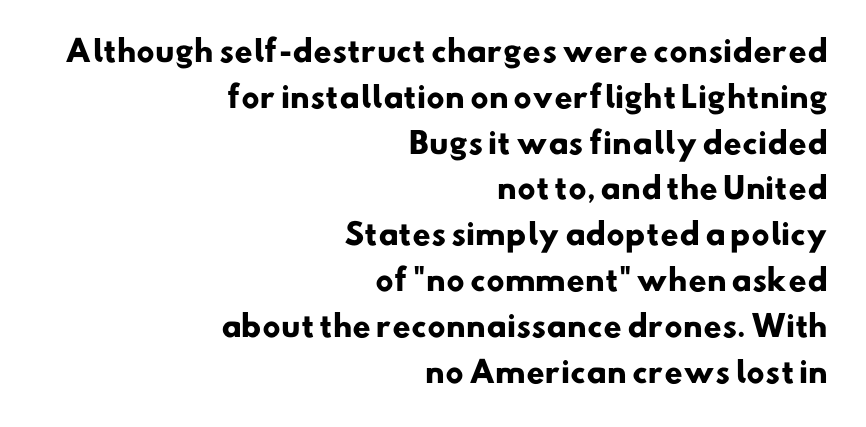
{"serif": "no", "bold": "yes", "weight": "heavy", "width": "normal", "stroke_contrast": "low", "x_height": "small", "monospaced": "no", "underline": "no", "align": "right", "line_spacing": "normal", "line_spacing_ratio": 1.58, "letter_spacing": "normal", "letter_spacing_em": 0.0, "glyph_px": 29}
